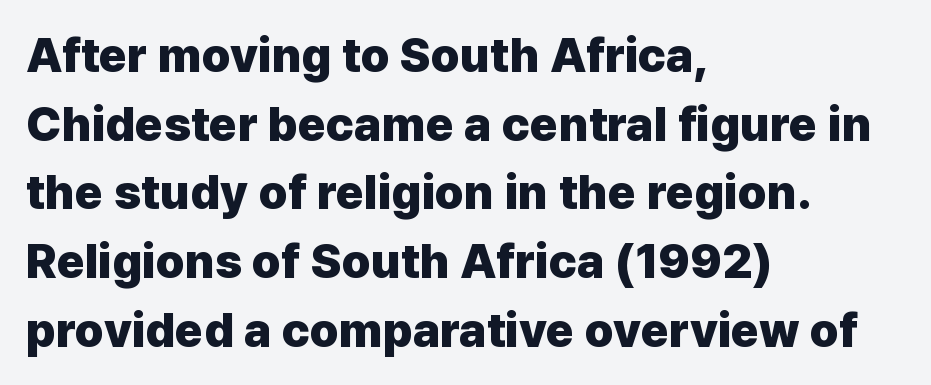
The image shows 48 px heavy sans-serif type, upright; set left-aligned, normal line spacing (1.43x), normal letter spacing, not underlined; low stroke contrast and a medium x-height.
